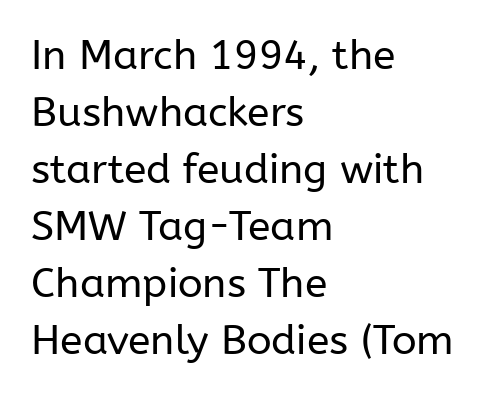
The image shows 41 px regular-weight sans-serif type, upright; set left-aligned, normal line spacing (1.39x), normal letter spacing, not underlined; low stroke contrast and a medium x-height.
